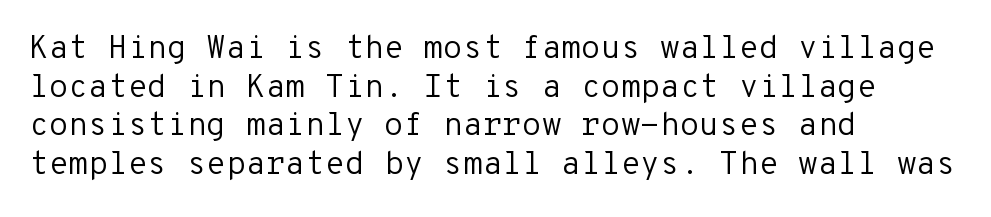
The image shows 32 px regular-weight sans-serif type, upright, monospaced; set left-aligned, line spacing 1.21x, normal letter spacing, not underlined; low stroke contrast and a medium x-height.
